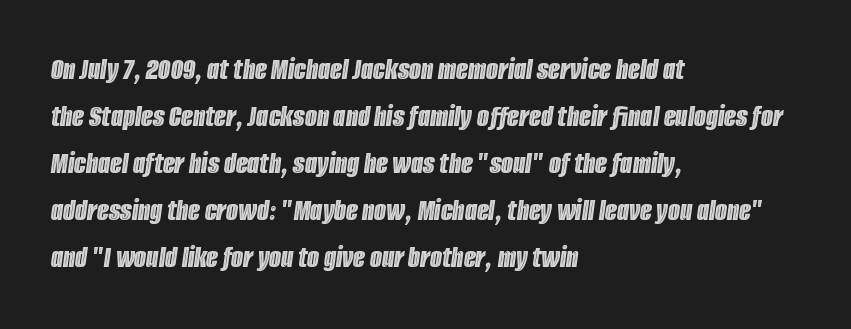
Q: Is the text italic (slanted)? A: Yes, it leans right by about 8 degrees.
Q: Is the text underlined? A: No.
Q: How is the paragraph aligned? A: Left-aligned.
Q: Is the spacing between letters normal or unusually wide? A: Normal.
Q: Is the spacing between lines tight, normal or loose? A: Normal.
Q: Width (condensed, normal, or wide)? A: Condensed.
Q: x-height? A: Large.
Q: Monospaced? A: No.
